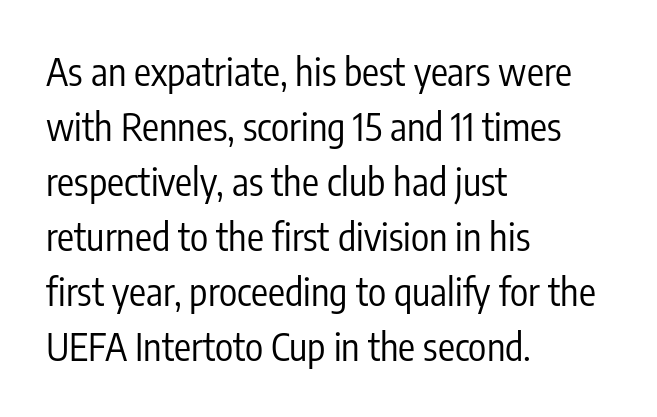
Typographically, this falls in the sans-serif category. Does the leading feel generous? No, just average. Rendered with straight, roman letterforms. Teacher's note: observe the even left margin — that is flush-left alignment. Heft: none added — not bold. Lines of text with bare space underneath.
